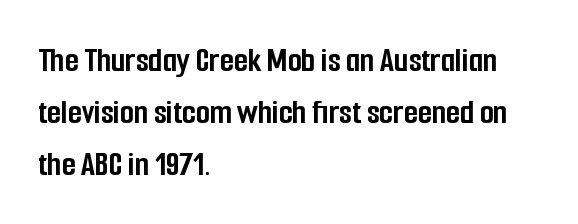
{"serif": "no", "italic": "no", "bold": "yes", "weight": "semibold", "width": "condensed", "stroke_contrast": "low", "x_height": "medium", "monospaced": "no", "underline": "no", "align": "left", "line_spacing": "normal", "line_spacing_ratio": 1.44, "letter_spacing": "normal", "letter_spacing_em": 0.0, "glyph_px": 36}
